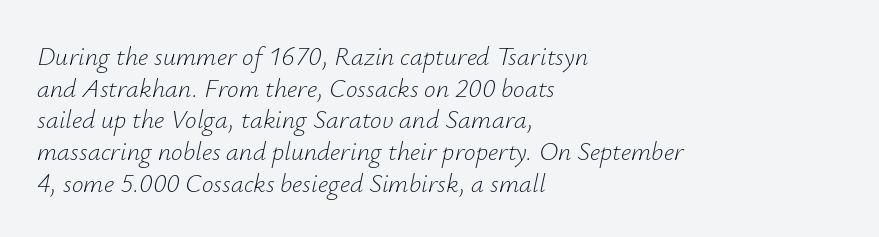
{"italic": "yes", "lean": "right", "slant_degrees": 12, "bold": "no", "underline": "no", "align": "left", "line_spacing_ratio": 1.22, "letter_spacing": "normal", "letter_spacing_em": 0.0, "glyph_px": 26}
